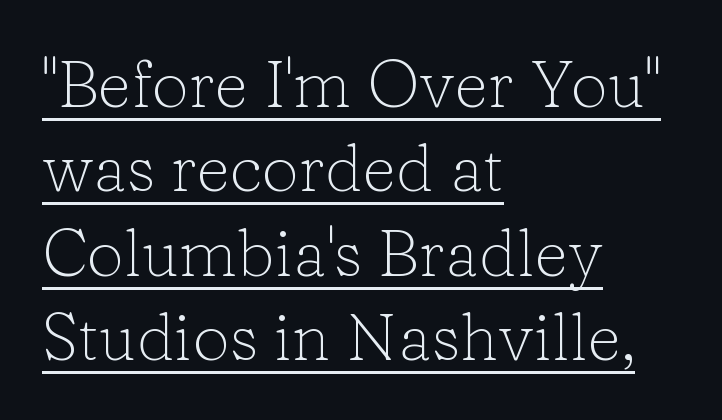
{"serif": "yes", "italic": "no", "bold": "no", "weight": "light", "width": "normal", "stroke_contrast": "low", "x_height": "medium", "monospaced": "no", "underline": "yes", "align": "left", "line_spacing": "normal", "line_spacing_ratio": 1.28, "letter_spacing": "normal", "letter_spacing_em": 0.0, "glyph_px": 66}
